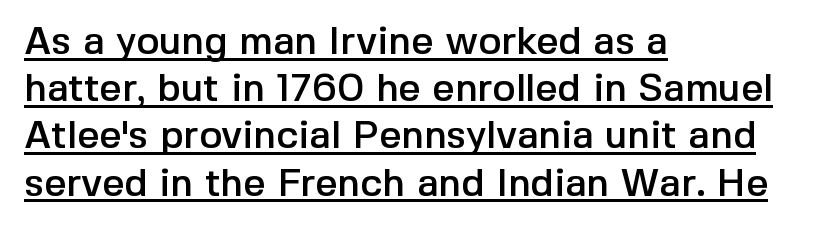
The image shows 39 px sans-serif type, upright; set left-aligned, line spacing 1.21x, normal letter spacing, underlined; a medium x-height.
